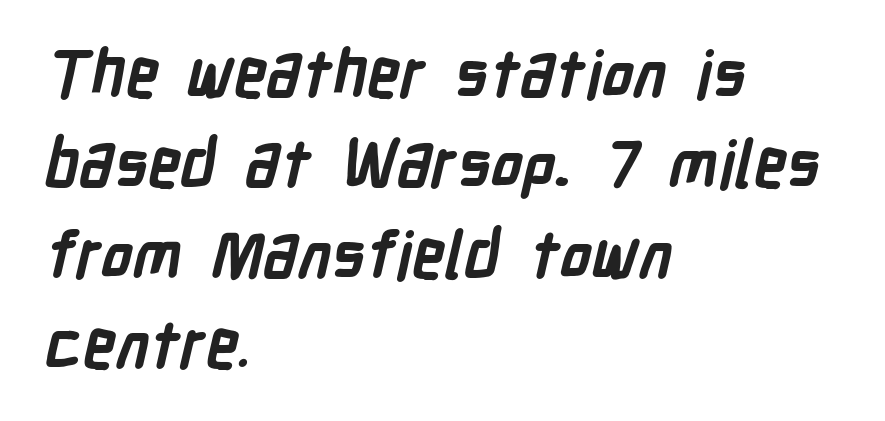
Q: Is the text bold? A: Yes.
Q: Is the typeface a serif or a sans-serif typeface? A: Sans-serif.
Q: Is the text underlined? A: No.
Q: How is the paragraph aligned? A: Left-aligned.
Q: Is the spacing between letters normal or unusually wide? A: Normal.
Q: Is the spacing between lines tight, normal or loose? A: Normal.
Q: Width (condensed, normal, or wide)? A: Condensed.
Q: Stroke contrast? A: Low.
Q: x-height? A: Medium.
Q: Monospaced? A: No.
